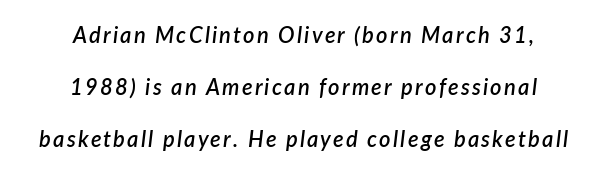
The image shows 22 px text type, italic (leaning right); set centered, loose line spacing (2.36x), not underlined.
